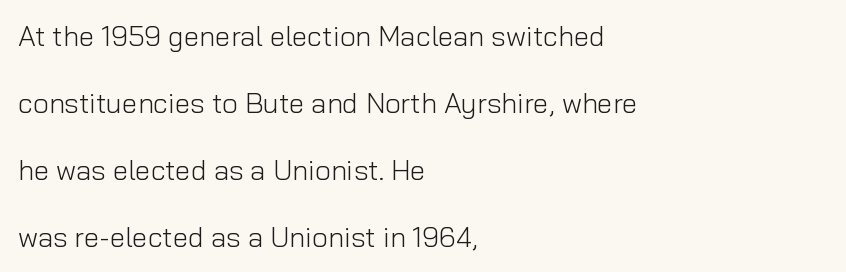
The image shows 28 px light sans-serif type, upright; set left-aligned, loose line spacing (2.39x), normal letter spacing, not underlined; low stroke contrast and a medium x-height.
